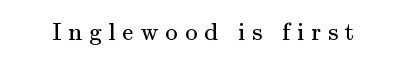
The image shows 25 px text type, upright; set unusually wide letter spacing (+0.28 em), not underlined.
